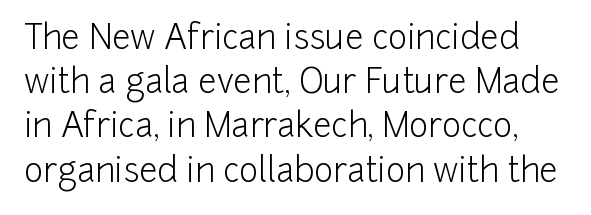
Q: Is the text bold? A: No.
Q: Is the text italic (slanted)? A: No, it is upright.
Q: Is the typeface a serif or a sans-serif typeface? A: Sans-serif.
Q: Is the text underlined? A: No.
Q: Is the spacing between letters normal or unusually wide? A: Normal.
Q: Is the spacing between lines tight, normal or loose? A: Normal.
Q: Width (condensed, normal, or wide)? A: Normal.
Q: Stroke contrast? A: Low.
Q: x-height? A: Medium.
Q: Monospaced? A: No.
